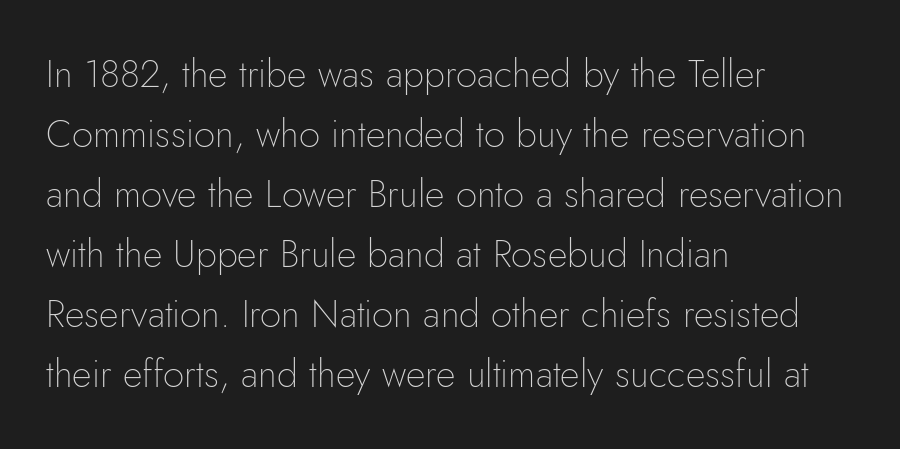
{"serif": "no", "italic": "no", "bold": "no", "weight": "thin", "width": "normal", "stroke_contrast": "low", "x_height": "small", "monospaced": "no", "underline": "no", "align": "left", "line_spacing": "normal", "line_spacing_ratio": 1.58, "letter_spacing": "normal", "letter_spacing_em": 0.0, "glyph_px": 38}
